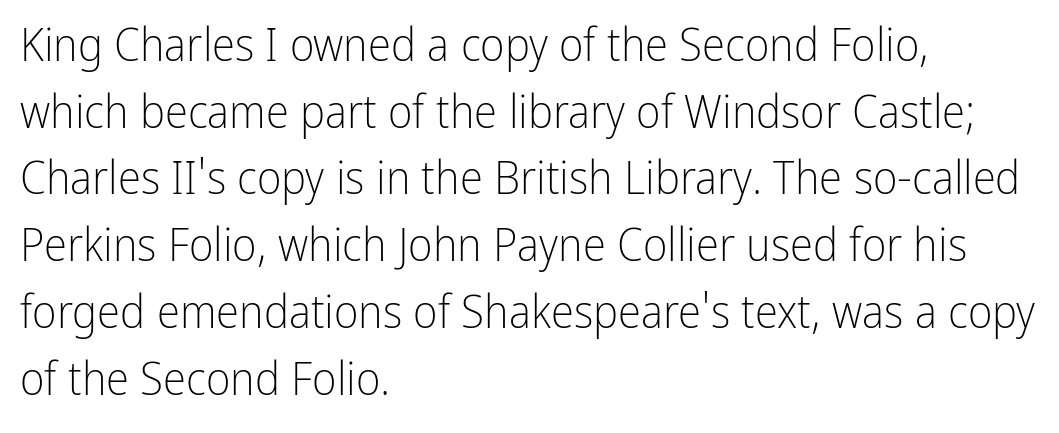
{"serif": "no", "italic": "no", "bold": "no", "weight": "light", "width": "condensed", "stroke_contrast": "low", "x_height": "medium", "monospaced": "no", "underline": "no", "align": "left", "line_spacing": "normal", "line_spacing_ratio": 1.42, "letter_spacing": "normal", "letter_spacing_em": 0.0, "glyph_px": 47}
